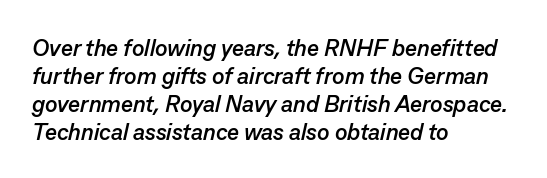
Q: Is the text bold? A: Yes.
Q: Is the text italic (slanted)? A: Yes, it leans right by about 13 degrees.
Q: Is the text underlined? A: No.
Q: How is the paragraph aligned? A: Left-aligned.
Q: Is the spacing between letters normal or unusually wide? A: Normal.
